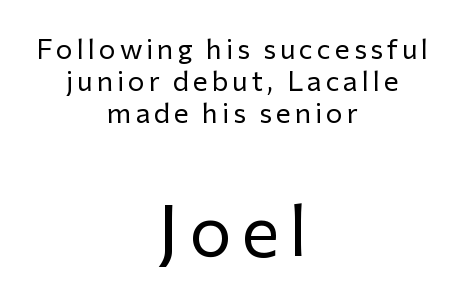
The image shows 71 px regular-weight sans-serif type, upright; set centered, tight line spacing (1.14x), not underlined; the second (bottom) block is 2.54x larger; low stroke contrast and a medium x-height.
